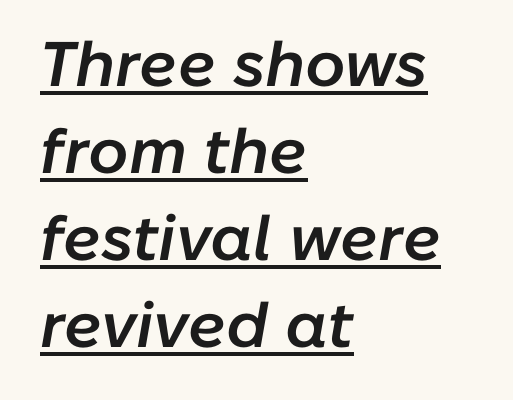
Line spacing here is normal. In terms of weight, the rendering is demibold, just under bold. Which margin do the lines hug? The left one — the right edge is uneven. The lettering is marked with a stroke running underneath it. The specimen reads as italic at a glance.
